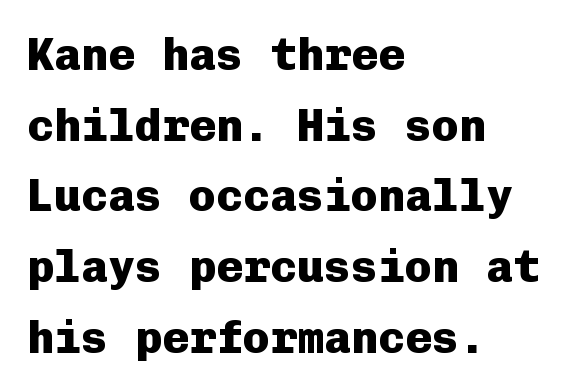
Q: Is the text bold? A: Yes.
Q: Is the text italic (slanted)? A: No, it is upright.
Q: Is the typeface a serif or a sans-serif typeface? A: Sans-serif.
Q: Is the text underlined? A: No.
Q: How is the paragraph aligned? A: Left-aligned.
Q: Is the spacing between letters normal or unusually wide? A: Normal.
Q: Is the spacing between lines tight, normal or loose? A: Normal.
Q: Width (condensed, normal, or wide)? A: Normal.
Q: Stroke contrast? A: Low.
Q: x-height? A: Medium.
Q: Monospaced? A: Yes.
